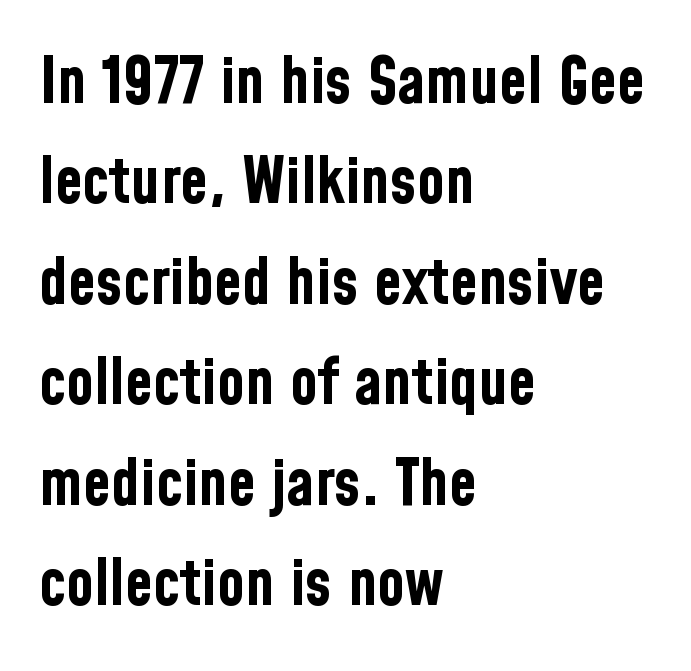
Notice how descenders clear the ascenders below comfortably — that's standard leading. How heavy is the stroke? Heavy — this is a bold. The paragraph has a hard left edge and a soft right edge. Just letters on the line, the space beneath them empty.
